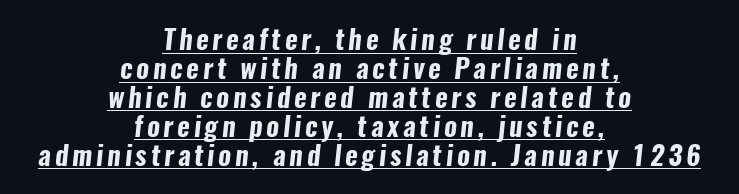
These characters rest on top of a visible drawn line. If you folded the block vertically in half, each line would mirror itself in length. The rendering uses a bold face; every stroke is thick and dark. The vertical gap from one line to the next is small.
